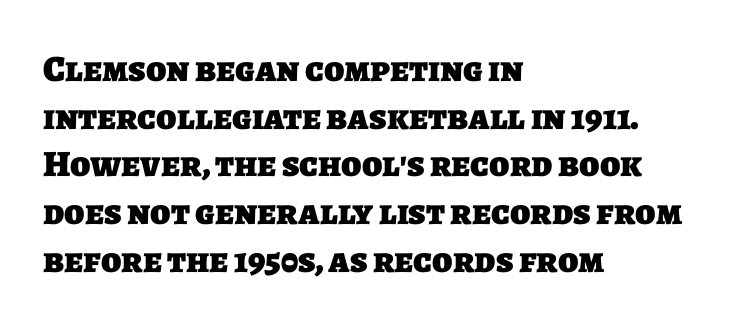
The image shows 37 px heavy sans-serif type; set left-aligned, normal line spacing (1.29x), normal letter spacing, not underlined; low stroke contrast and a large x-height.
